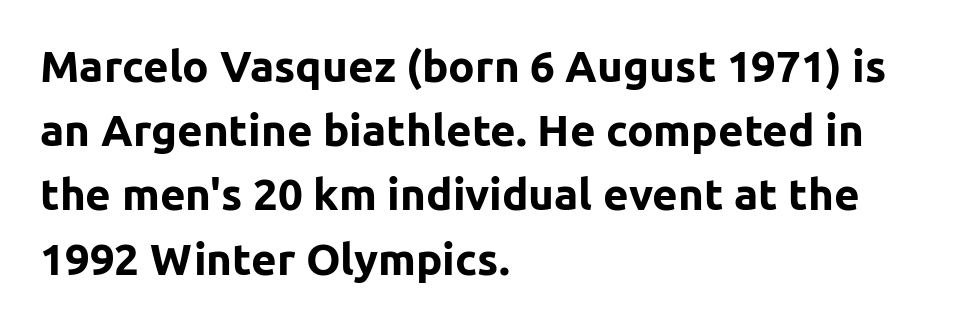
Q: Is the text bold? A: Yes.
Q: Is the text italic (slanted)? A: No, it is upright.
Q: Is the typeface a serif or a sans-serif typeface? A: Sans-serif.
Q: Is the text underlined? A: No.
Q: How is the paragraph aligned? A: Left-aligned.
Q: Is the spacing between letters normal or unusually wide? A: Normal.
Q: Is the spacing between lines tight, normal or loose? A: Normal.
Q: Width (condensed, normal, or wide)? A: Normal.
Q: Stroke contrast? A: Low.
Q: x-height? A: Medium.
Q: Monospaced? A: No.
